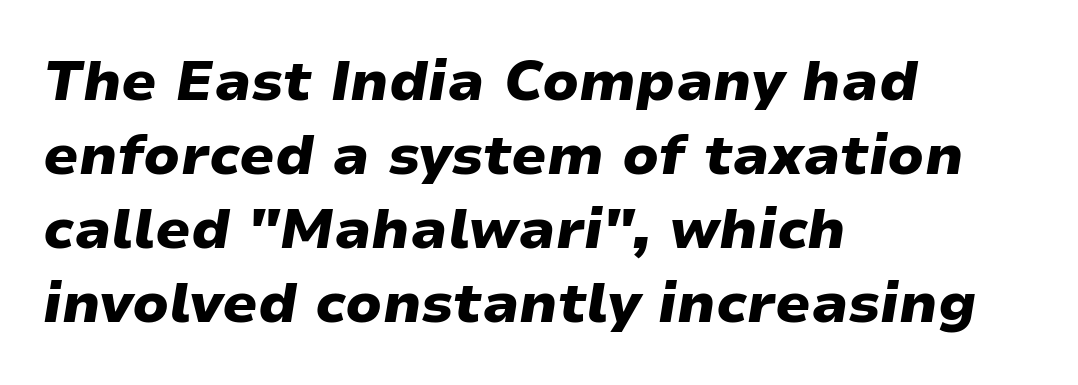
Q: Is the text bold? A: Yes.
Q: Is the text italic (slanted)? A: Yes, it leans right by about 9 degrees.
Q: Is the text underlined? A: No.
Q: How is the paragraph aligned? A: Left-aligned.
Q: Is the spacing between letters normal or unusually wide? A: Normal.
Q: Is the spacing between lines tight, normal or loose? A: Normal.
Q: Width (condensed, normal, or wide)? A: Wide.
Q: Stroke contrast? A: Low.
Q: x-height? A: Medium.
Q: Monospaced? A: No.
